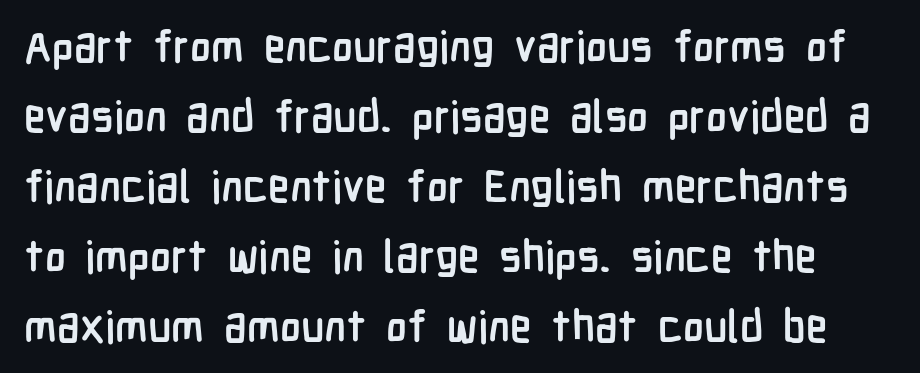
{"serif": "no", "italic": "no", "bold": "yes", "weight": "semibold", "width": "condensed", "stroke_contrast": "low", "x_height": "medium", "monospaced": "no", "underline": "no", "line_spacing": "normal", "line_spacing_ratio": 1.59, "letter_spacing": "normal", "letter_spacing_em": 0.0, "glyph_px": 44}
